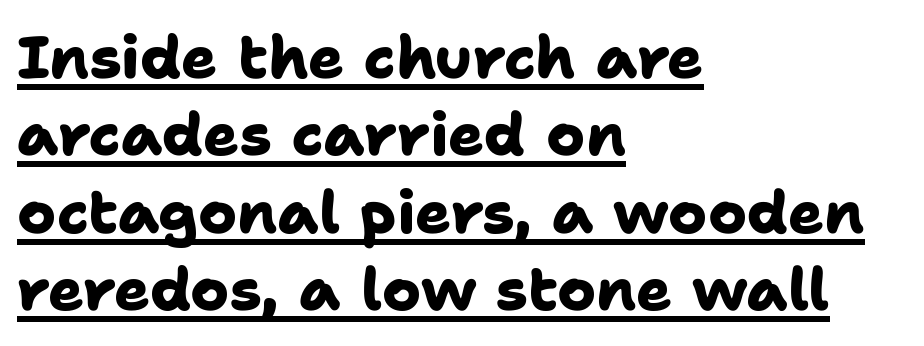
The image shows 59 px heavy sans-serif type; set left-aligned, normal line spacing (1.31x), normal letter spacing, underlined; low stroke contrast and a medium x-height.
